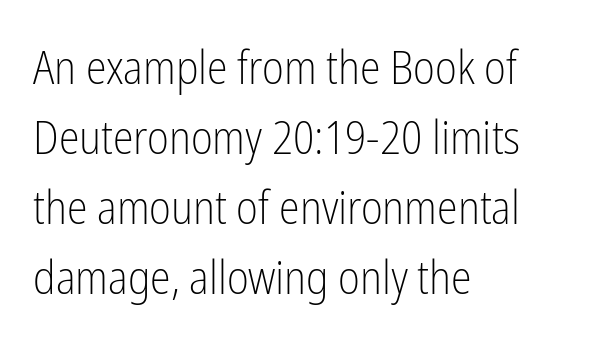
Stroke thickness stays within the range of a standard reading face or lighter. Quick note: not italic, upright. Every row of glyphs begins at an identical x-position on the left. Compared with typical body copy, the letter spacing here is the same. This sample uses a sans-serif face. The strip under each line holds only bare page.
